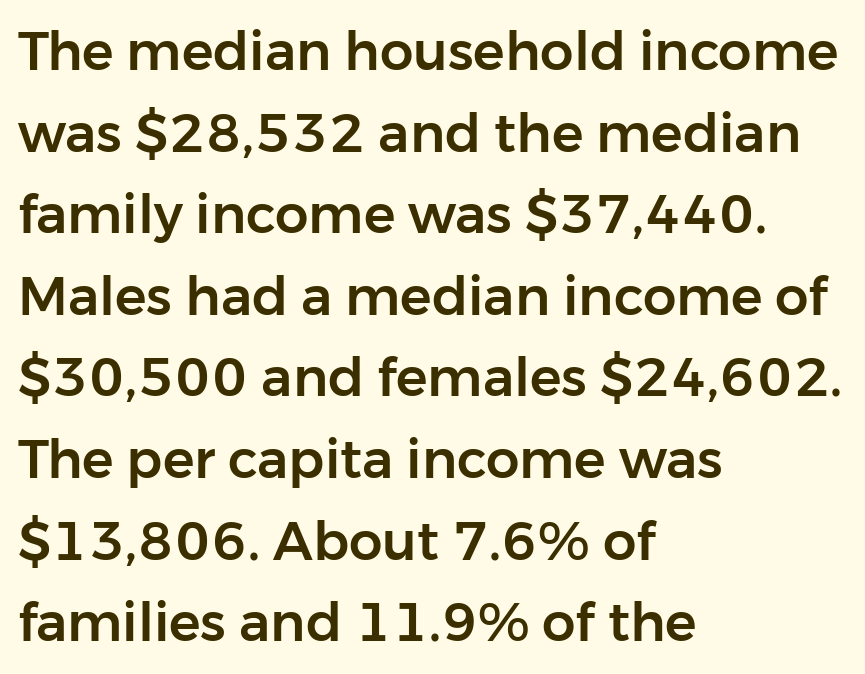
Q: Is the text italic (slanted)? A: No, it is upright.
Q: Is the typeface a serif or a sans-serif typeface? A: Sans-serif.
Q: Is the text underlined? A: No.
Q: How is the paragraph aligned? A: Left-aligned.
Q: Is the spacing between letters normal or unusually wide? A: Normal.
Q: Is the spacing between lines tight, normal or loose? A: Normal.
Q: Width (condensed, normal, or wide)? A: Normal.
Q: Stroke contrast? A: Low.
Q: x-height? A: Medium.
Q: Monospaced? A: No.
